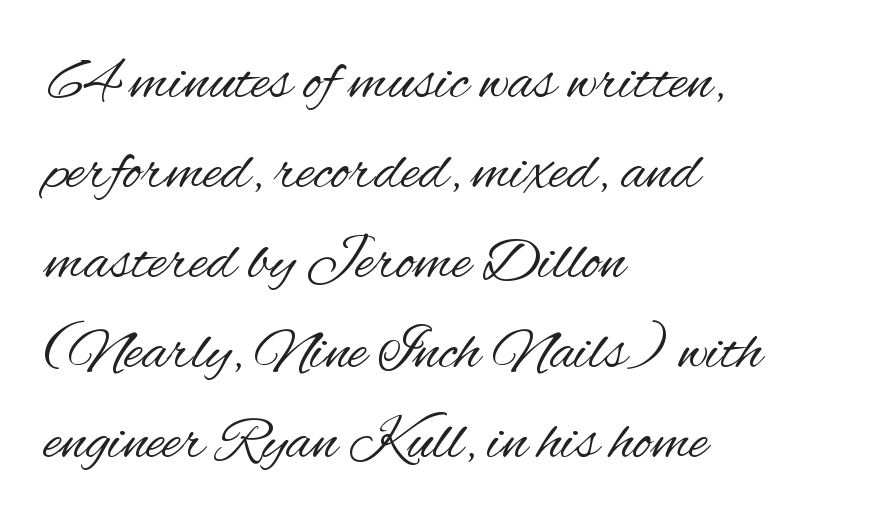
Has an underline been added? It has not. The passage shown is typeset with a sans-serif family. Letter spacing: default. The face used here is proportionally spaced, like ordinary book or web type.
